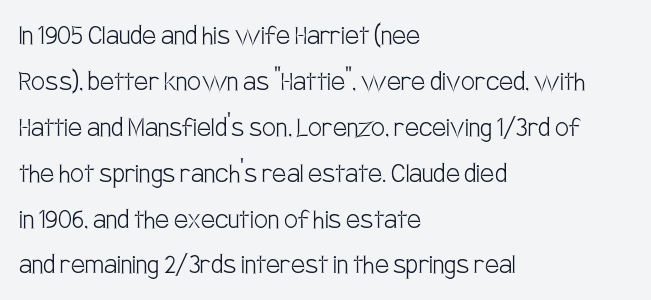
Q: Is the text bold? A: No.
Q: Is the text italic (slanted)? A: No, it is upright.
Q: Is the typeface a serif or a sans-serif typeface? A: Sans-serif.
Q: Is the text underlined? A: No.
Q: How is the paragraph aligned? A: Left-aligned.
Q: Is the spacing between letters normal or unusually wide? A: Normal.
Q: Is the spacing between lines tight, normal or loose? A: Normal.
Q: Width (condensed, normal, or wide)? A: Condensed.
Q: Stroke contrast? A: Low.
Q: x-height? A: Large.
Q: Monospaced? A: No.
